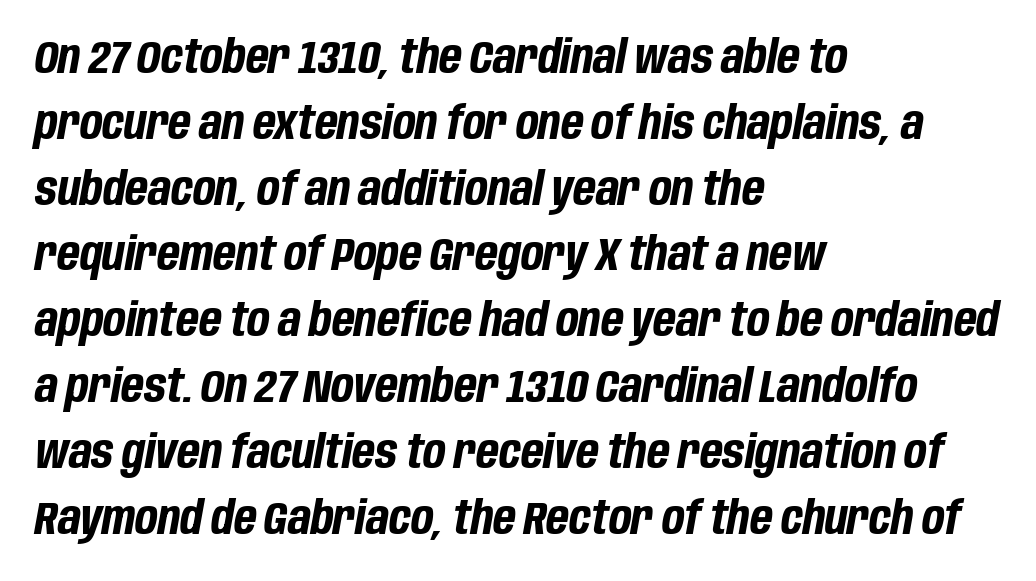
Q: Is the text bold? A: Yes.
Q: Is the text italic (slanted)? A: Yes, it leans right by about 10 degrees.
Q: Is the text underlined? A: No.
Q: How is the paragraph aligned? A: Left-aligned.
Q: Is the spacing between letters normal or unusually wide? A: Normal.
Q: Is the spacing between lines tight, normal or loose? A: Normal.
Q: Width (condensed, normal, or wide)? A: Condensed.
Q: Stroke contrast? A: Low.
Q: x-height? A: Large.
Q: Monospaced? A: No.
